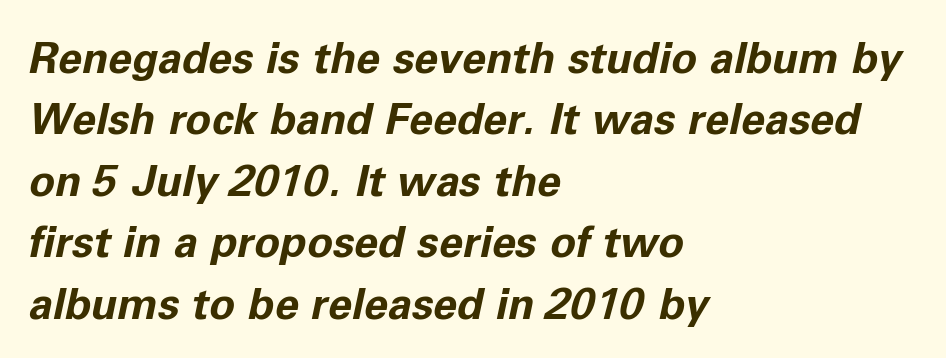
Q: Is the text bold? A: Yes.
Q: Is the text italic (slanted)? A: Yes, it leans right by about 11 degrees.
Q: Is the text underlined? A: No.
Q: How is the paragraph aligned? A: Left-aligned.
Q: Is the spacing between letters normal or unusually wide? A: Normal.
Q: Is the spacing between lines tight, normal or loose? A: Normal.
Q: Width (condensed, normal, or wide)? A: Normal.
Q: Stroke contrast? A: Low.
Q: x-height? A: Medium.
Q: Monospaced? A: No.
